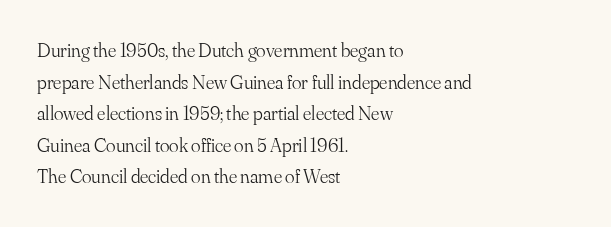
Q: Is the text bold? A: No.
Q: Is the text italic (slanted)? A: No, it is upright.
Q: Is the text underlined? A: No.
Q: How is the paragraph aligned? A: Left-aligned.
Q: Is the spacing between letters normal or unusually wide? A: Normal.
Q: Is the spacing between lines tight, normal or loose? A: Normal.
